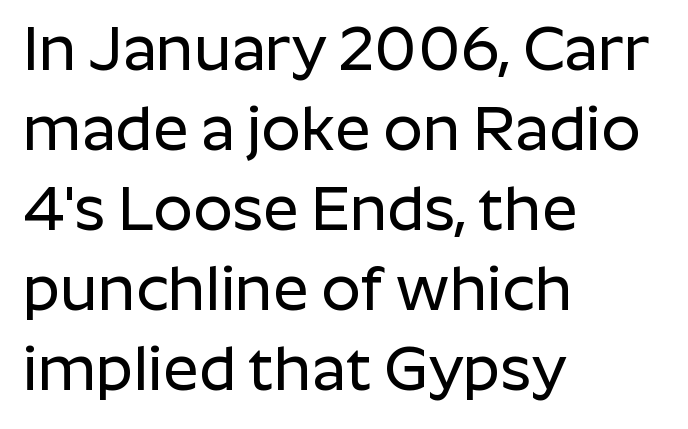
The image shows 62 px sans-serif type, upright; set left-aligned, normal line spacing (1.29x), normal letter spacing, not underlined; low stroke contrast and a medium x-height.
